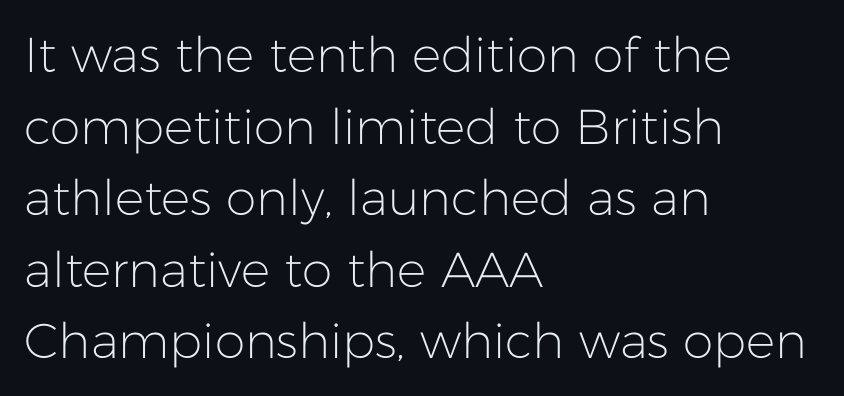
The image shows 49 px light sans-serif type, upright; set left-aligned, normal line spacing (1.46x), normal letter spacing, not underlined; low stroke contrast and a medium x-height.
